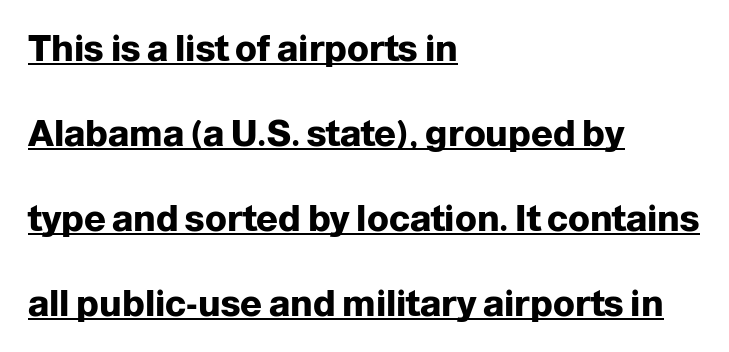
{"serif": "no", "italic": "no", "bold": "yes", "weight": "heavy", "width": "normal", "stroke_contrast": "low", "x_height": "medium", "monospaced": "no", "underline": "yes", "align": "left", "line_spacing": "loose", "line_spacing_ratio": 2.36, "letter_spacing": "normal", "letter_spacing_em": 0.0, "glyph_px": 36}
